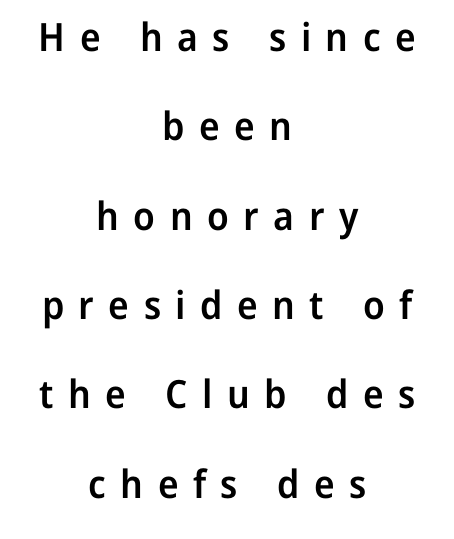
Q: Is the text bold? A: Semi-bold.
Q: Is the text italic (slanted)? A: No, it is upright.
Q: Is the typeface a serif or a sans-serif typeface? A: Sans-serif.
Q: Is the text underlined? A: No.
Q: How is the paragraph aligned? A: Centered.
Q: Is the spacing between letters normal or unusually wide? A: Unusually wide.
Q: Is the spacing between lines tight, normal or loose? A: Loose.
Q: Width (condensed, normal, or wide)? A: Normal.
Q: Stroke contrast? A: Low.
Q: x-height? A: Medium.
Q: Monospaced? A: No.
